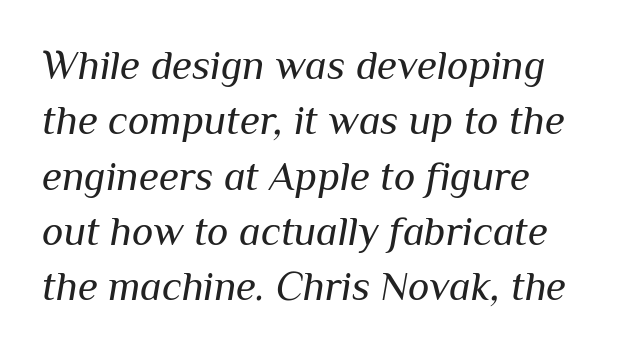
Q: Is the text bold? A: No.
Q: Is the text italic (slanted)? A: Yes, it leans right by about 10 degrees.
Q: Is the text underlined? A: No.
Q: Is the spacing between letters normal or unusually wide? A: Normal.
Q: Is the spacing between lines tight, normal or loose? A: Normal.
Q: Width (condensed, normal, or wide)? A: Normal.
Q: Stroke contrast? A: Medium.
Q: x-height? A: Medium.
Q: Monospaced? A: No.
